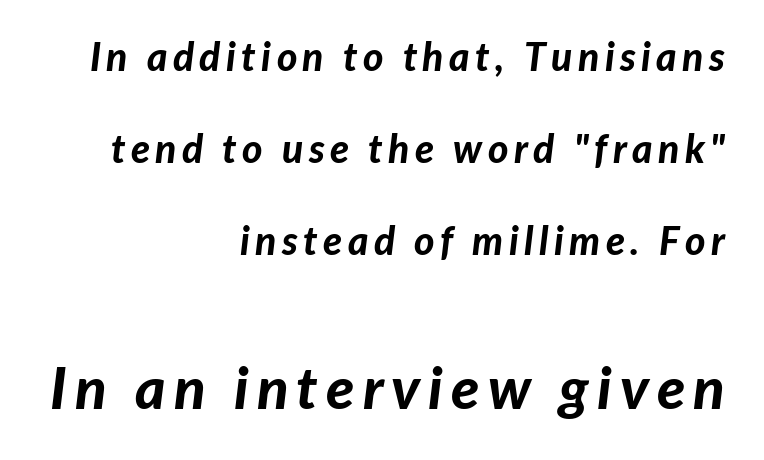
Q: Is the text bold? A: Yes.
Q: Is the text italic (slanted)? A: Yes, it leans right by about 7 degrees.
Q: Is the text underlined? A: No.
Q: How is the paragraph aligned? A: Right-aligned.
Q: Is the spacing between lines tight, normal or loose? A: Loose.
Q: Which block of text is set in a larger size, the first (top) or the second (bottom)? A: The second (bottom) one.
Q: Width (condensed, normal, or wide)? A: Normal.
Q: Stroke contrast? A: Low.
Q: x-height? A: Medium.
Q: Monospaced? A: No.
